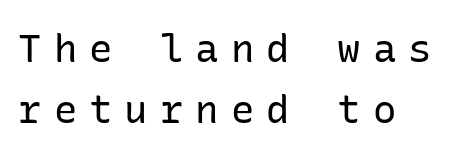
The font is comparable to plain body text, perhaps lighter. Quick note: underline off. Typographically, this falls in the sans-serif category. How are the letters spaced? Widely, with obvious added tracking.
